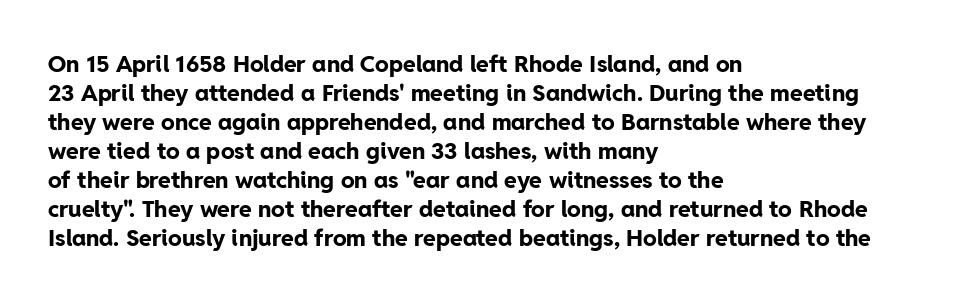
The image shows 23 px bold type, upright; set left-aligned, normal line spacing (1.26x), normal letter spacing, not underlined.
